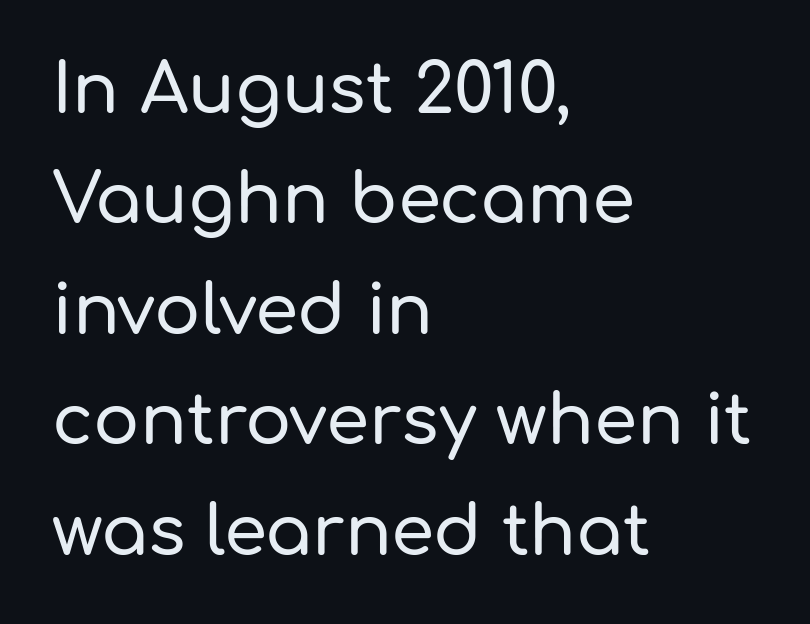
The image shows 69 px sans-serif type, upright; set left-aligned, normal line spacing (1.6x), normal letter spacing, not underlined; low stroke contrast and a medium x-height.
